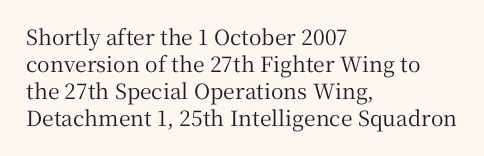
The image shows 21 px text type, upright; set left-aligned, normal line spacing (1.29x), normal letter spacing, not underlined.
